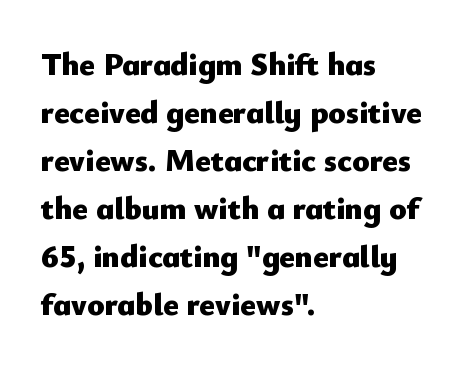
Q: Is the text bold? A: Yes.
Q: Is the text italic (slanted)? A: No, it is upright.
Q: Is the typeface a serif or a sans-serif typeface? A: Sans-serif.
Q: Is the text underlined? A: No.
Q: How is the paragraph aligned? A: Left-aligned.
Q: Is the spacing between letters normal or unusually wide? A: Normal.
Q: Is the spacing between lines tight, normal or loose? A: Normal.
Q: Width (condensed, normal, or wide)? A: Normal.
Q: Stroke contrast? A: Low.
Q: x-height? A: Small.
Q: Monospaced? A: No.
